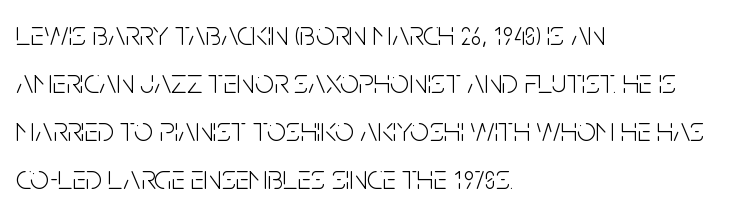
Q: Is the text bold? A: No.
Q: Is the text italic (slanted)? A: No, it is upright.
Q: Is the typeface a serif or a sans-serif typeface? A: Sans-serif.
Q: Is the text underlined? A: No.
Q: How is the paragraph aligned? A: Left-aligned.
Q: Is the spacing between letters normal or unusually wide? A: Normal.
Q: Is the spacing between lines tight, normal or loose? A: Normal.
Q: Width (condensed, normal, or wide)? A: Condensed.
Q: Stroke contrast? A: Low.
Q: x-height? A: Large.
Q: Monospaced? A: No.
